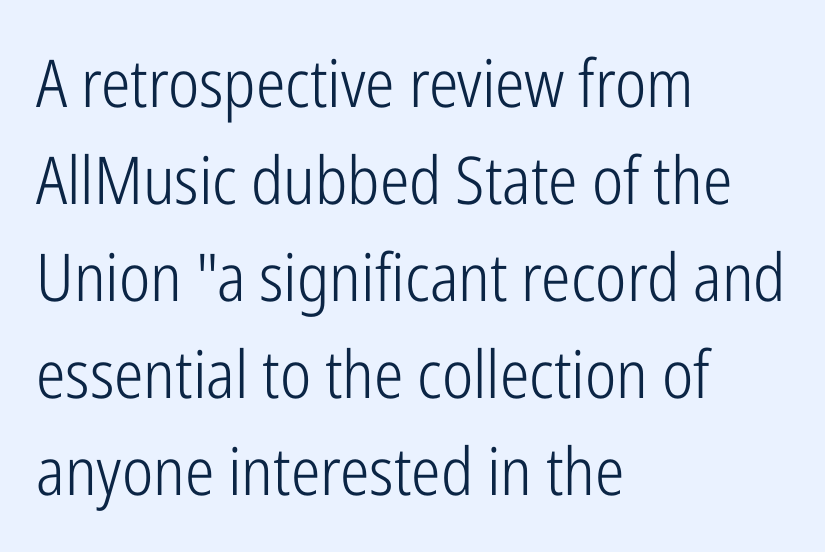
The rendering anchors every line to the left-hand side. Descenders hang freely into open space. Here the designer chose a conventional face with non-uniform glyph widths. Each stroke keeps to a modest, everyday thickness or less. The vertical gap from one line to the next is medium.
